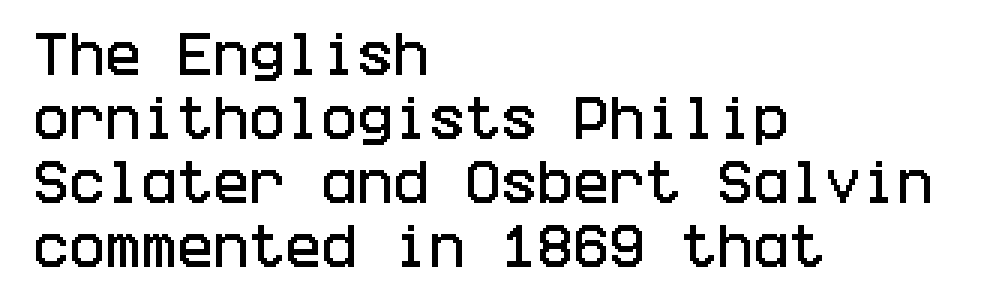
Q: Is the text italic (slanted)? A: No, it is upright.
Q: Is the typeface a serif or a sans-serif typeface? A: Sans-serif.
Q: Is the text underlined? A: No.
Q: How is the paragraph aligned? A: Left-aligned.
Q: Is the spacing between letters normal or unusually wide? A: Normal.
Q: Is the spacing between lines tight, normal or loose? A: Normal.
Q: Width (condensed, normal, or wide)? A: Condensed.
Q: Stroke contrast? A: Low.
Q: x-height? A: Large.
